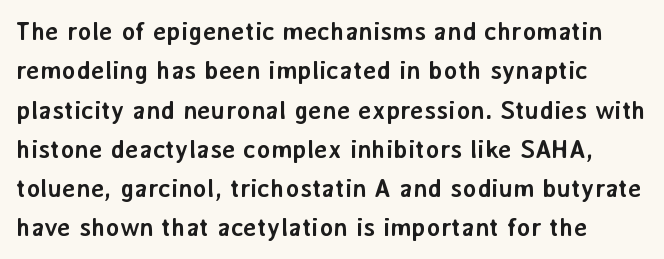
The image shows 26 px bold type, upright; set normal line spacing (1.51x), normal letter spacing, not underlined.
